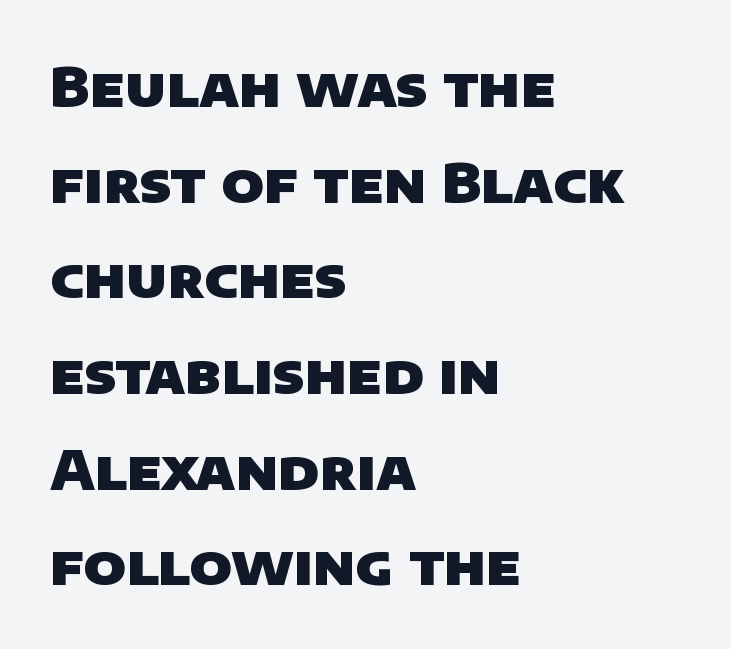
{"serif": "no", "bold": "yes", "weight": "heavy", "width": "normal", "stroke_contrast": "low", "x_height": "large", "monospaced": "no", "underline": "no", "align": "left", "line_spacing_ratio": 1.74, "letter_spacing": "normal", "letter_spacing_em": 0.0, "glyph_px": 55}
